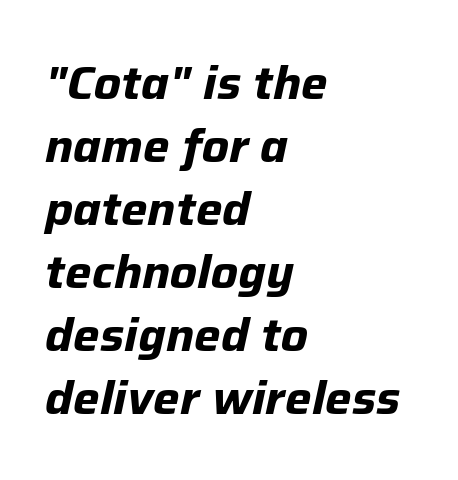
The image shows 47 px bold type, italic (leaning right); set left-aligned, normal line spacing (1.34x), normal letter spacing, not underlined; low stroke contrast and a medium x-height.
